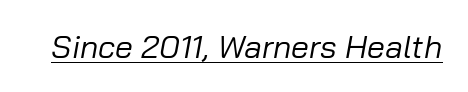
The face used here appears with an underline applied. Caption: face not bold, strokes unweighted. Observe the lean: these are italic letterforms. Is the letter spacing exaggerated? No — it looks like the ordinary default. This sample has the flowing, uneven cadence of proportional lettering.
